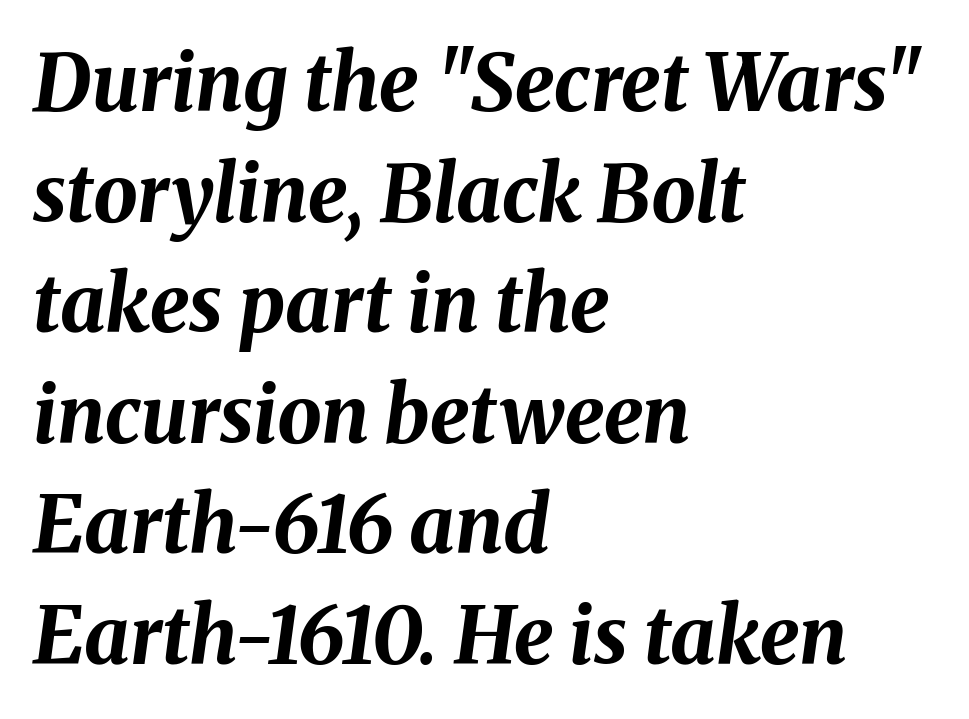
The image shows 79 px bold type, italic (leaning right); set left-aligned, normal line spacing (1.4x), normal letter spacing, not underlined; medium stroke contrast and a medium x-height.
